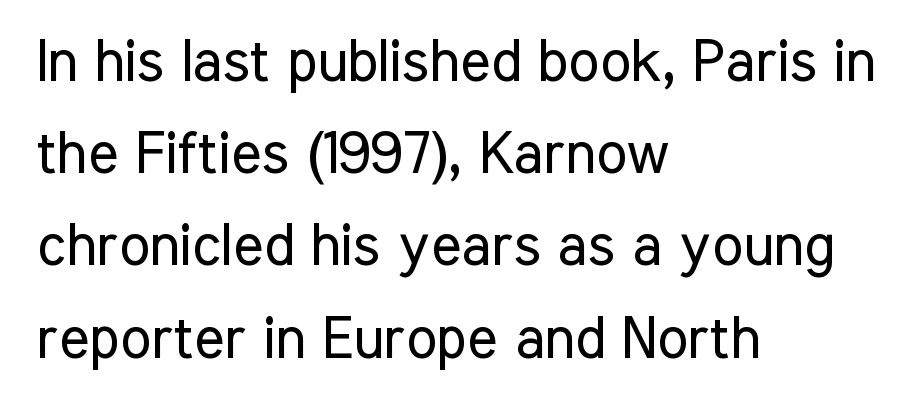
Q: Is the text bold? A: No.
Q: Is the text italic (slanted)? A: No, it is upright.
Q: Is the typeface a serif or a sans-serif typeface? A: Sans-serif.
Q: Is the text underlined? A: No.
Q: How is the paragraph aligned? A: Left-aligned.
Q: Is the spacing between letters normal or unusually wide? A: Normal.
Q: Is the spacing between lines tight, normal or loose? A: Normal.
Q: Width (condensed, normal, or wide)? A: Condensed.
Q: Stroke contrast? A: Low.
Q: x-height? A: Medium.
Q: Monospaced? A: No.
